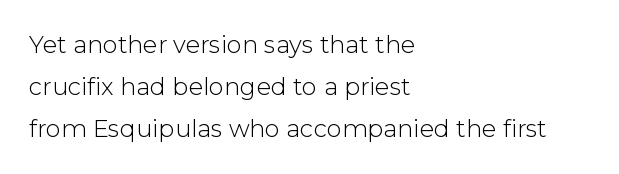
{"italic": "no", "bold": "no", "underline": "no", "align": "left", "line_spacing_ratio": 1.76, "letter_spacing": "normal", "letter_spacing_em": 0.0, "glyph_px": 24}
